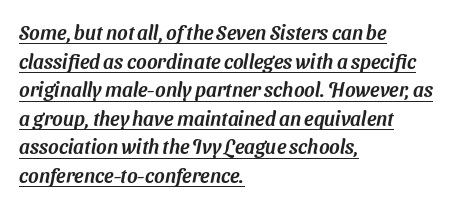
{"underline": "yes", "align": "left", "line_spacing": "normal", "line_spacing_ratio": 1.43, "letter_spacing": "normal", "letter_spacing_em": 0.0, "glyph_px": 20}
